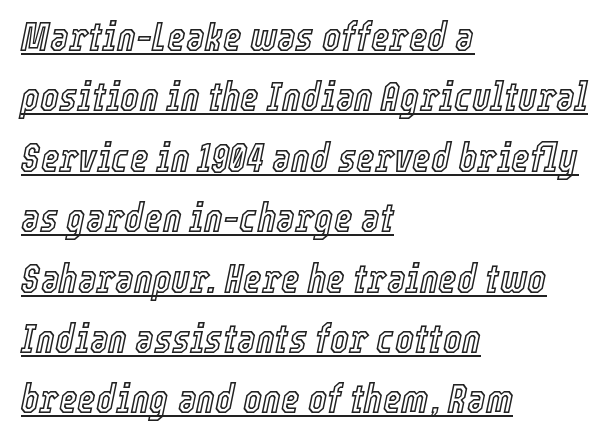
{"italic": "yes", "lean": "right", "slant_degrees": 12, "width": "condensed", "x_height": "medium", "monospaced": "no", "underline": "yes", "align": "left", "line_spacing": "normal", "line_spacing_ratio": 1.51, "letter_spacing": "normal", "letter_spacing_em": 0.0, "glyph_px": 40}
